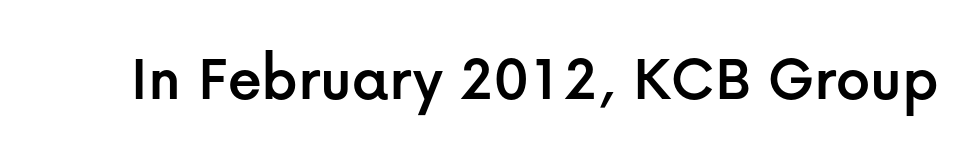
{"serif": "no", "italic": "no", "width": "normal", "stroke_contrast": "low", "x_height": "medium", "monospaced": "no", "underline": "no", "letter_spacing": "normal", "letter_spacing_em": 0.0, "glyph_px": 67}
